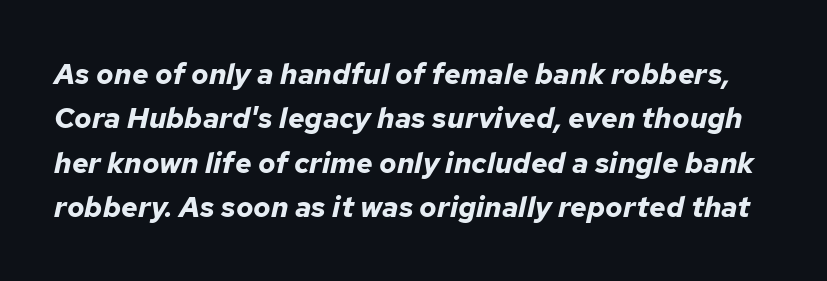
{"italic": "yes", "lean": "right", "slant_degrees": 12, "bold": "yes", "weight": "bold", "width": "normal", "stroke_contrast": "low", "x_height": "medium", "monospaced": "no", "underline": "no", "line_spacing": "normal", "line_spacing_ratio": 1.53, "letter_spacing": "normal", "letter_spacing_em": 0.0, "glyph_px": 29}
